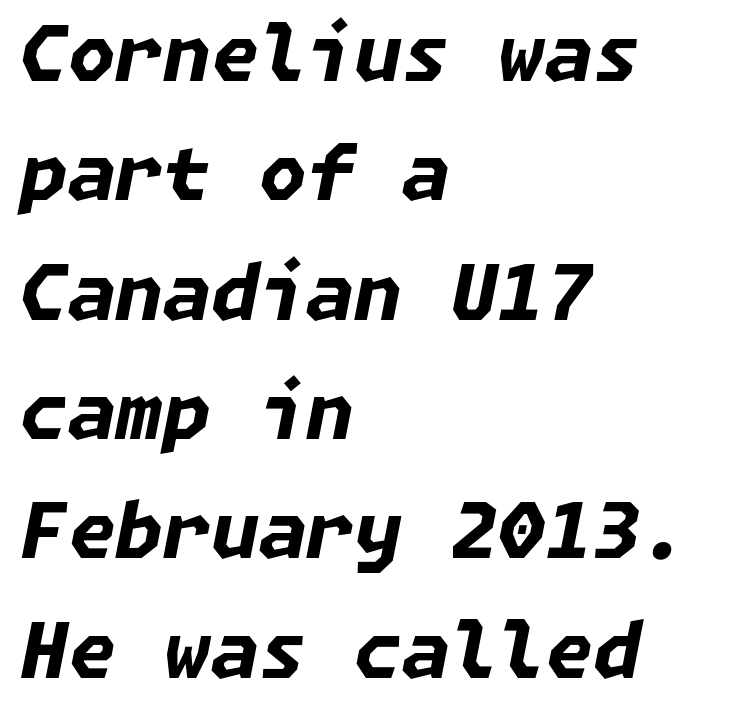
{"italic": "yes", "lean": "right", "slant_degrees": 11, "bold": "yes", "weight": "bold", "width": "normal", "stroke_contrast": "low", "x_height": "medium", "underline": "no", "align": "left", "line_spacing": "normal", "line_spacing_ratio": 1.55, "letter_spacing": "normal", "letter_spacing_em": 0.0, "glyph_px": 77}
